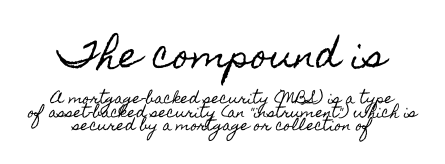
Q: Is the text italic (slanted)? A: Yes.
Q: Is the text underlined? A: No.
Q: How is the paragraph aligned? A: Centered.
Q: Is the spacing between letters normal or unusually wide? A: Normal.
Q: Is the spacing between lines tight, normal or loose? A: Tight.
Q: Which block of text is set in a larger size, the first (top) or the second (bottom)? A: The first (top) one.
Q: Width (condensed, normal, or wide)? A: Condensed.
Q: x-height? A: Small.
Q: Monospaced? A: No.
